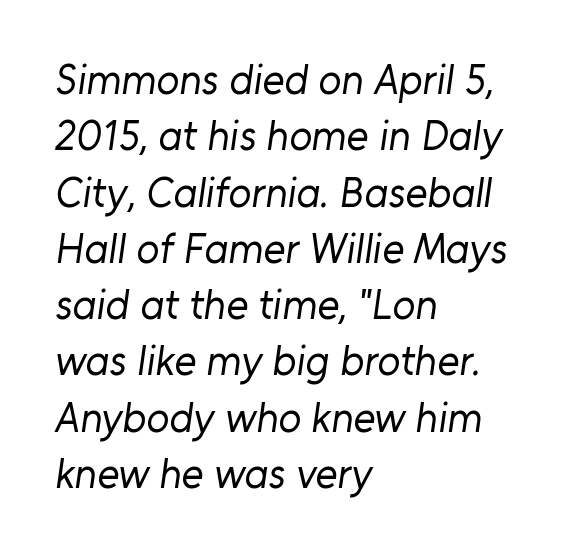
Q: Is the text bold? A: No.
Q: Is the typeface a serif or a sans-serif typeface? A: Sans-serif.
Q: Is the text underlined? A: No.
Q: How is the paragraph aligned? A: Left-aligned.
Q: Is the spacing between letters normal or unusually wide? A: Normal.
Q: Is the spacing between lines tight, normal or loose? A: Normal.
Q: Width (condensed, normal, or wide)? A: Normal.
Q: Stroke contrast? A: Low.
Q: x-height? A: Medium.
Q: Monospaced? A: No.
